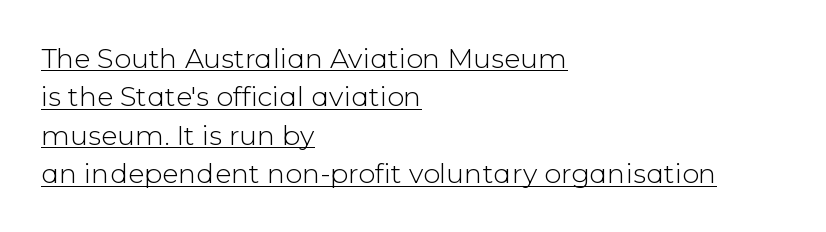
Q: Is the text bold? A: No.
Q: Is the text italic (slanted)? A: No, it is upright.
Q: Is the text underlined? A: Yes.
Q: How is the paragraph aligned? A: Left-aligned.
Q: Is the spacing between letters normal or unusually wide? A: Normal.
Q: Is the spacing between lines tight, normal or loose? A: Normal.
